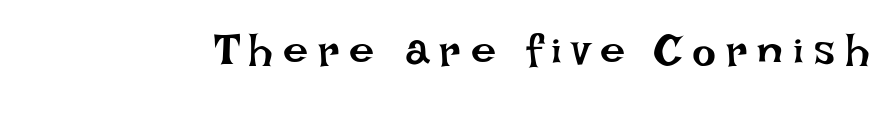
Q: Is the text bold? A: No.
Q: Is the text italic (slanted)? A: No, it is upright.
Q: Is the text underlined? A: No.
Q: Is the spacing between letters normal or unusually wide? A: Unusually wide.
Q: Width (condensed, normal, or wide)? A: Normal.
Q: Stroke contrast? A: Low.
Q: x-height? A: Large.
Q: Monospaced? A: No.
